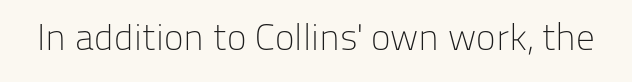
The image shows 37 px light sans-serif type, upright; set normal letter spacing, not underlined; low stroke contrast and a medium x-height.
